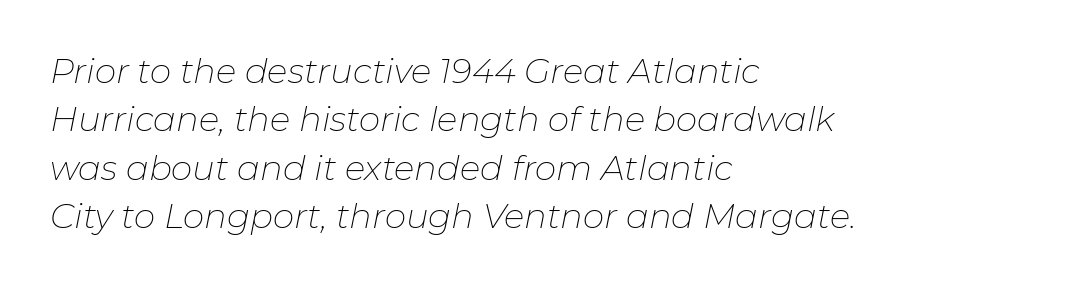
The image shows 34 px thin type, italic (leaning right); set left-aligned, normal line spacing (1.42x), normal letter spacing, not underlined; low stroke contrast and a medium x-height.
